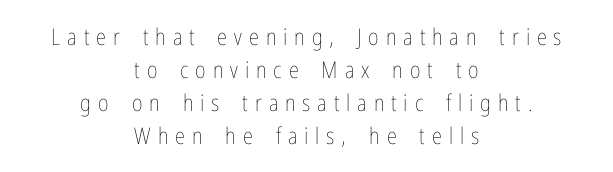
The image shows 23 px text type, upright; set centered, normal line spacing (1.43x), unusually wide letter spacing (+0.3 em), not underlined.
